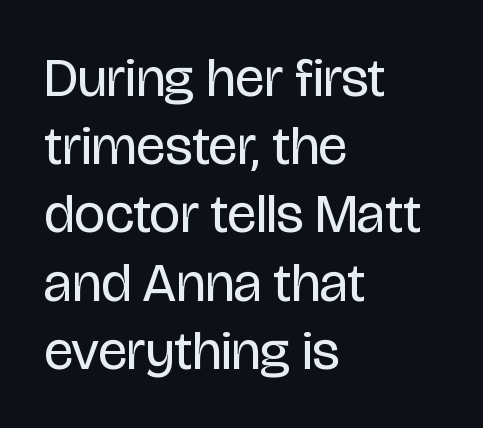
{"serif": "no", "italic": "no", "bold": "no", "weight": "regular", "width": "condensed", "stroke_contrast": "low", "x_height": "large", "monospaced": "no", "underline": "no", "align": "left", "line_spacing_ratio": 1.24, "letter_spacing": "normal", "letter_spacing_em": 0.0, "glyph_px": 55}
